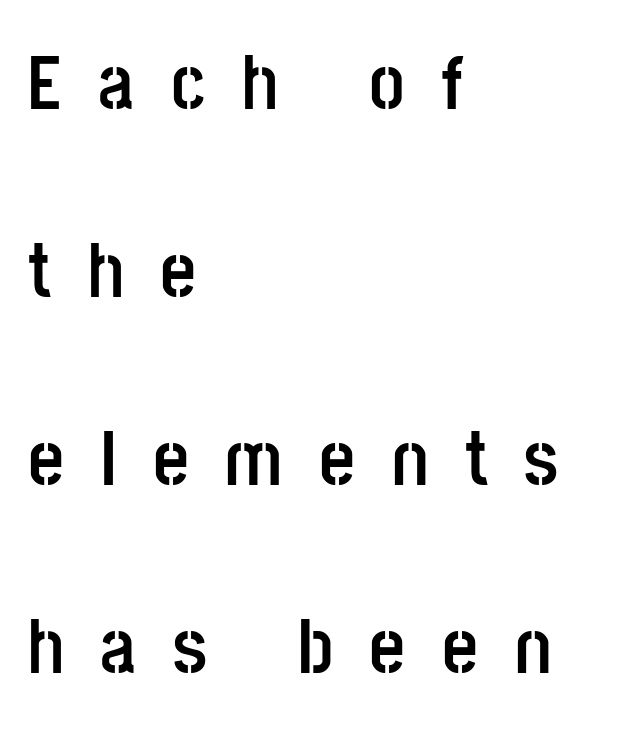
The image shows 78 px semibold, condensed sans-serif type, upright; set left-aligned, loose line spacing (2.41x), unusually wide letter spacing (+0.47 em), not underlined; low stroke contrast and a large x-height.
